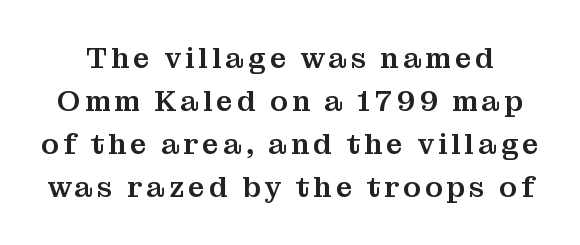
{"serif": "yes", "italic": "no", "width": "normal", "stroke_contrast": "medium", "x_height": "medium", "monospaced": "no", "underline": "no", "line_spacing": "normal", "line_spacing_ratio": 1.48, "glyph_px": 29}
